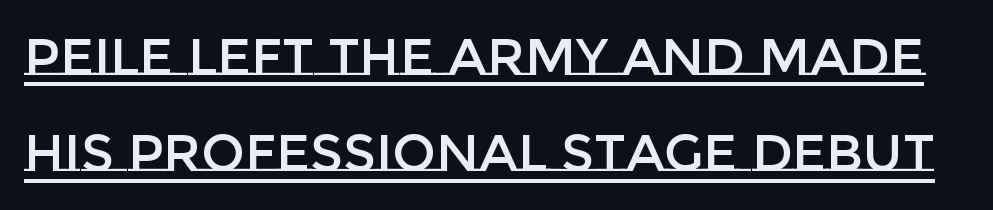
{"italic": "no", "width": "normal", "stroke_contrast": "low", "x_height": "large", "monospaced": "no", "underline": "yes", "line_spacing_ratio": 1.85, "letter_spacing": "normal", "letter_spacing_em": 0.0, "glyph_px": 52}
